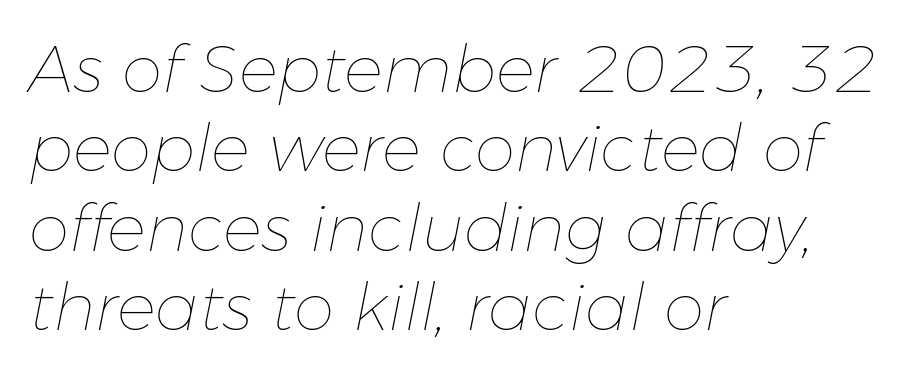
The face used here has a pronounced slope to its letters. Honestly, the letter spacing is just normal — you wouldn't notice it. Character widths vary here, with narrow letters taking less room than wide ones. Stroke mass is kept to a normal reading level or below. The passage is arranged the way most books set body copy — flush left. Just letters on the line, the space beneath them empty.
